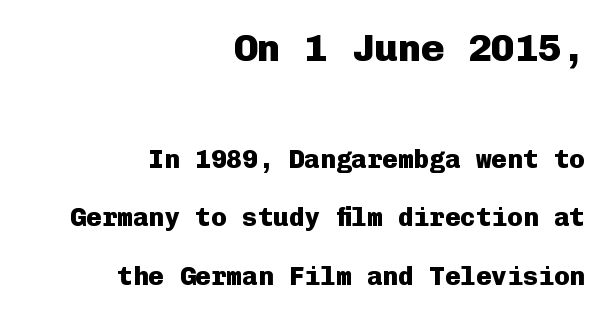
Alignment: flush right. The passage shown is typed in a monospace face where columns stay perfectly aligned. Quick note: interline space is abundant. Clear beneath every line of the passage.
